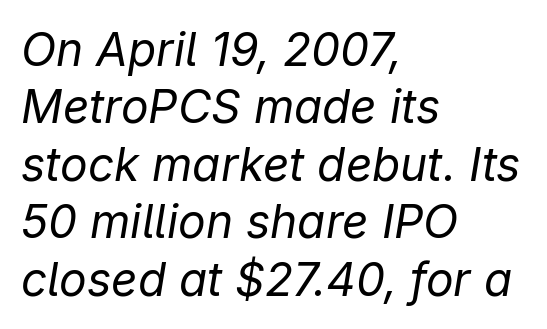
Q: Is the text bold? A: No.
Q: Is the text italic (slanted)? A: Yes, it leans right by about 9 degrees.
Q: Is the text underlined? A: No.
Q: How is the paragraph aligned? A: Left-aligned.
Q: Is the spacing between letters normal or unusually wide? A: Normal.
Q: Is the spacing between lines tight, normal or loose? A: Normal.
Q: Width (condensed, normal, or wide)? A: Normal.
Q: Stroke contrast? A: Low.
Q: x-height? A: Medium.
Q: Monospaced? A: No.
